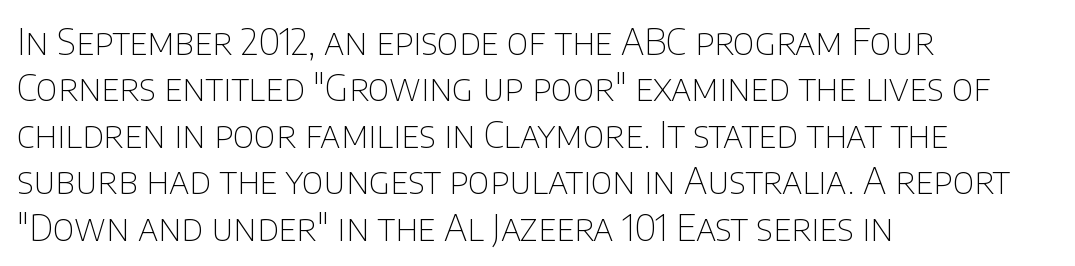
The image shows 36 px thin sans-serif type, upright; set left-aligned, normal line spacing (1.29x), normal letter spacing, not underlined; low stroke contrast and a large x-height.
